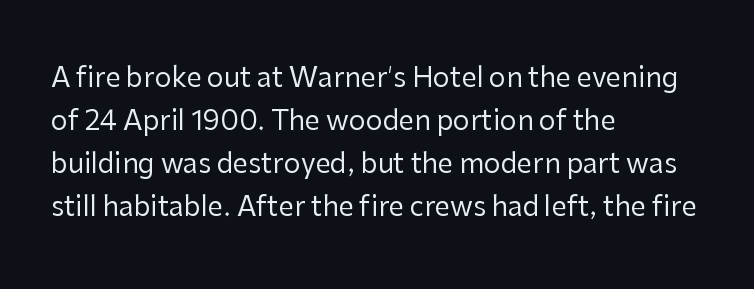
Line beginnings align vertically; line endings do not. Quick note: not italic, upright. No chunkiness to these letters — they're not bold. Default kerning and tracking; the words read as compact shapes.
